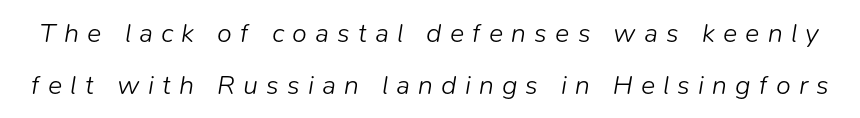
The image shows 27 px text type, italic (leaning right); set loose line spacing (1.91x), unusually wide letter spacing (+0.3 em), not underlined.
